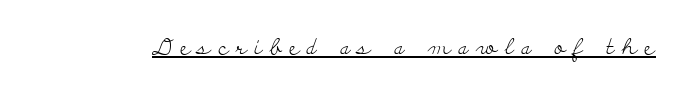
The image shows 22 px text type; set unusually wide letter spacing (+0.34 em), underlined.
